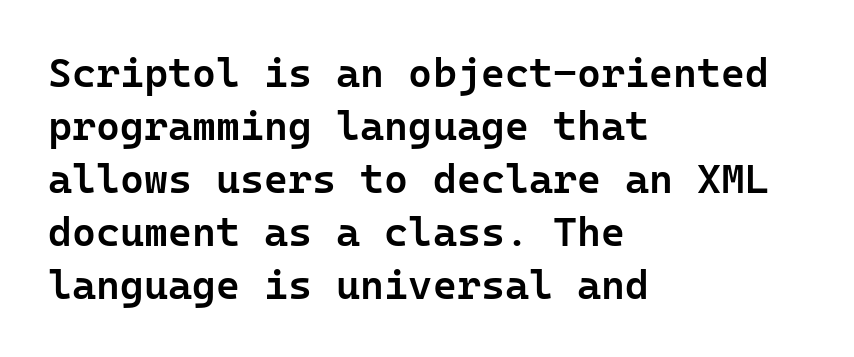
Q: Is the text bold? A: Semi-bold.
Q: Is the text italic (slanted)? A: No, it is upright.
Q: Is the typeface a serif or a sans-serif typeface? A: Sans-serif.
Q: Is the text underlined? A: No.
Q: How is the paragraph aligned? A: Left-aligned.
Q: Is the spacing between letters normal or unusually wide? A: Normal.
Q: Is the spacing between lines tight, normal or loose? A: Normal.
Q: Width (condensed, normal, or wide)? A: Normal.
Q: Stroke contrast? A: Low.
Q: x-height? A: Medium.
